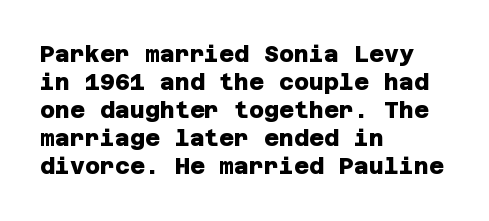
Q: Is the text bold? A: Yes.
Q: Is the text underlined? A: No.
Q: How is the paragraph aligned? A: Left-aligned.
Q: Is the spacing between letters normal or unusually wide? A: Normal.
